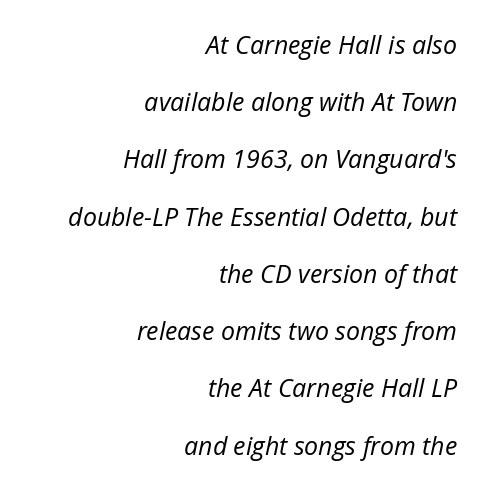
{"italic": "yes", "lean": "right", "slant_degrees": 12, "bold": "no", "underline": "no", "align": "right", "line_spacing": "loose", "line_spacing_ratio": 2.29, "letter_spacing": "normal", "letter_spacing_em": 0.0, "glyph_px": 25}
